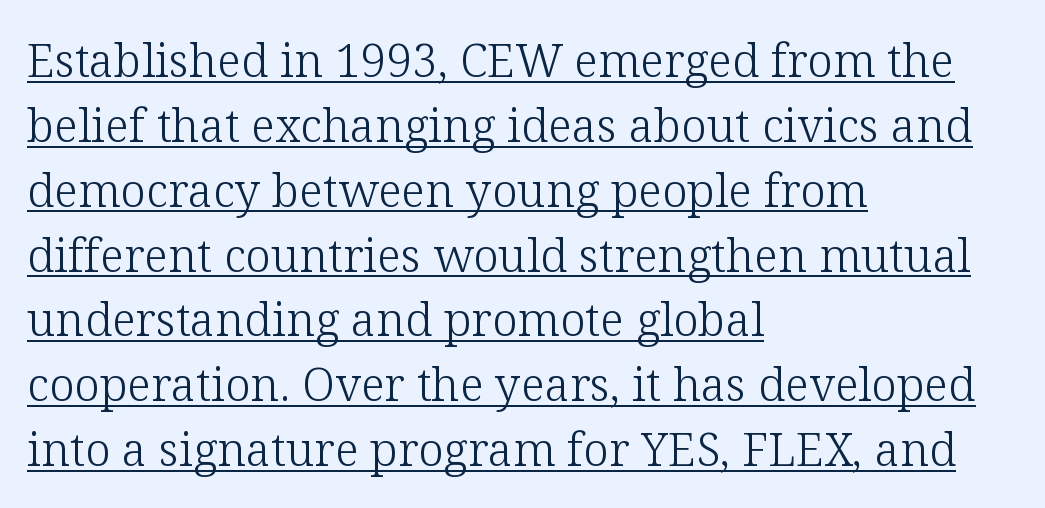
Q: Is the text bold? A: No.
Q: Is the text italic (slanted)? A: No, it is upright.
Q: Is the typeface a serif or a sans-serif typeface? A: Serif.
Q: Is the text underlined? A: Yes.
Q: How is the paragraph aligned? A: Left-aligned.
Q: Is the spacing between letters normal or unusually wide? A: Normal.
Q: Is the spacing between lines tight, normal or loose? A: Normal.
Q: Width (condensed, normal, or wide)? A: Normal.
Q: Stroke contrast? A: Low.
Q: x-height? A: Medium.
Q: Monospaced? A: No.
